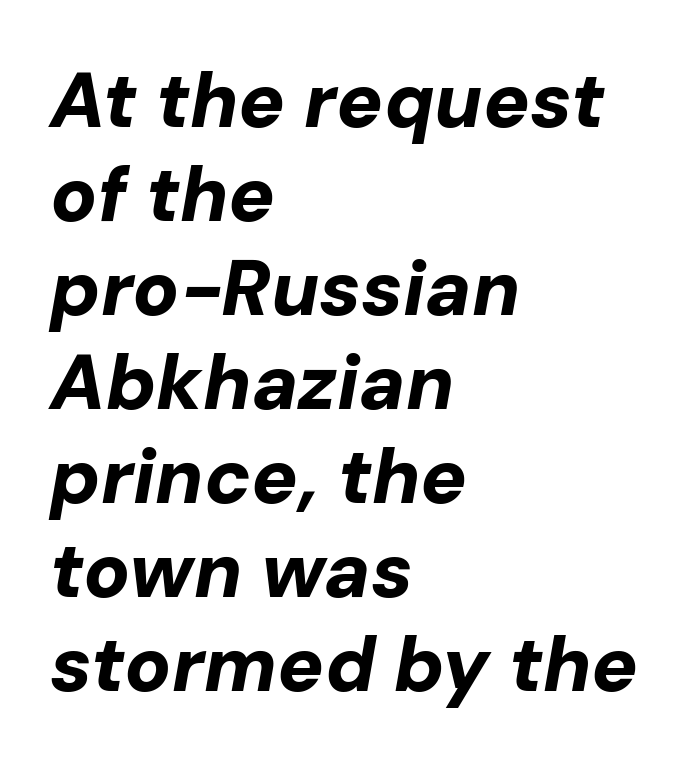
Q: Is the text bold? A: Yes.
Q: Is the text italic (slanted)? A: Yes, it leans right by about 10 degrees.
Q: Is the text underlined? A: No.
Q: How is the paragraph aligned? A: Left-aligned.
Q: Is the spacing between letters normal or unusually wide? A: Normal.
Q: Width (condensed, normal, or wide)? A: Normal.
Q: Stroke contrast? A: Low.
Q: x-height? A: Medium.
Q: Monospaced? A: No.
